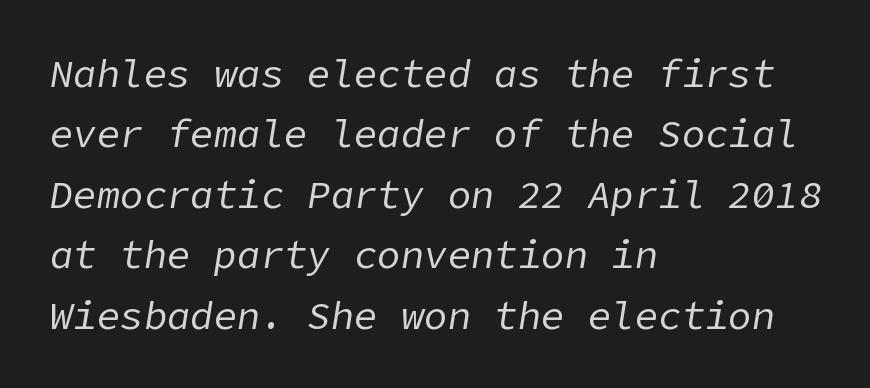
Q: Is the text bold? A: No.
Q: Is the text italic (slanted)? A: Yes, it leans right by about 9 degrees.
Q: Is the text underlined? A: No.
Q: How is the paragraph aligned? A: Left-aligned.
Q: Is the spacing between letters normal or unusually wide? A: Normal.
Q: Is the spacing between lines tight, normal or loose? A: Normal.
Q: Width (condensed, normal, or wide)? A: Normal.
Q: Stroke contrast? A: Low.
Q: x-height? A: Medium.
